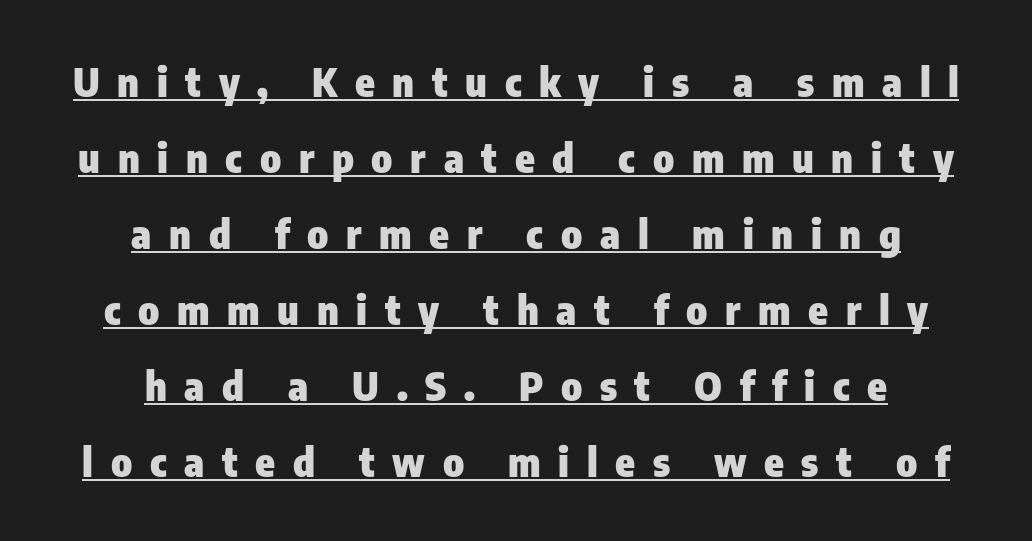
In terms of weight, the rendering is a true, heavy bold. Emphasis is given by a line drawn under the lettering. Neither beginnings nor endings align; midpoints do. These lines are composed in type without serifs. You could not count columns in this text — the font is proportionally spaced.
